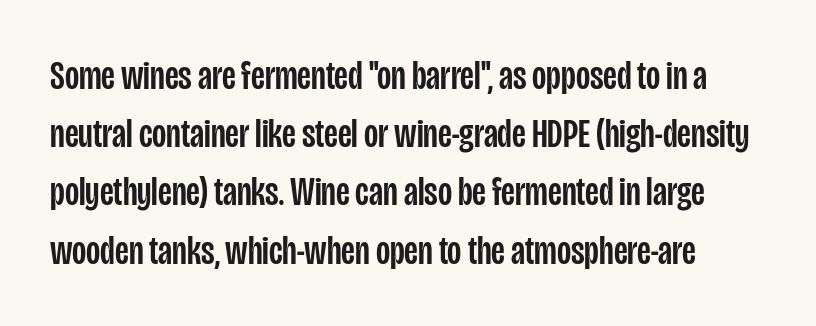
{"serif": "no", "italic": "no", "width": "condensed", "stroke_contrast": "low", "x_height": "large", "monospaced": "no", "underline": "no", "line_spacing": "normal", "line_spacing_ratio": 1.42, "letter_spacing": "normal", "letter_spacing_em": 0.0, "glyph_px": 41}
